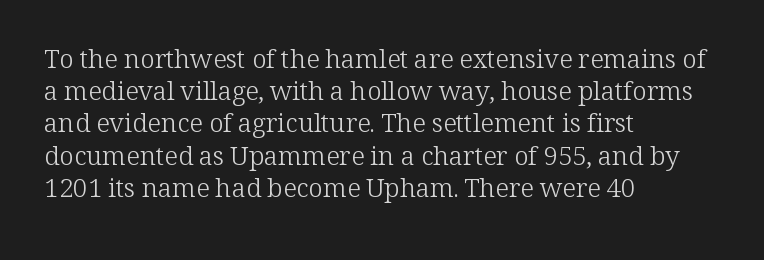
No letter is thick-stroked: the sample isn't bold. The lettering stays uniformly vertical, giving the passage a roman look. This sample uses plain, unmodified letter spacing. These lines stack with their left ends in a neat column. The gap between lines stays unmarked.
